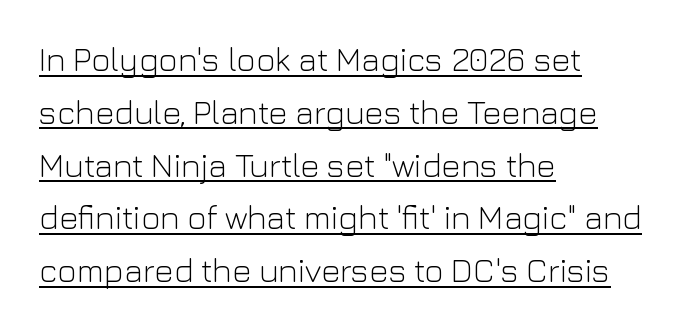
{"serif": "no", "italic": "no", "bold": "no", "weight": "light", "width": "normal", "stroke_contrast": "low", "x_height": "medium", "monospaced": "no", "underline": "yes", "align": "left", "line_spacing": "normal", "line_spacing_ratio": 1.6, "letter_spacing": "normal", "letter_spacing_em": 0.0, "glyph_px": 33}
